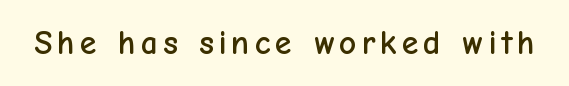
{"serif": "no", "italic": "no", "width": "normal", "stroke_contrast": "low", "x_height": "medium", "monospaced": "no", "underline": "no", "glyph_px": 34}
